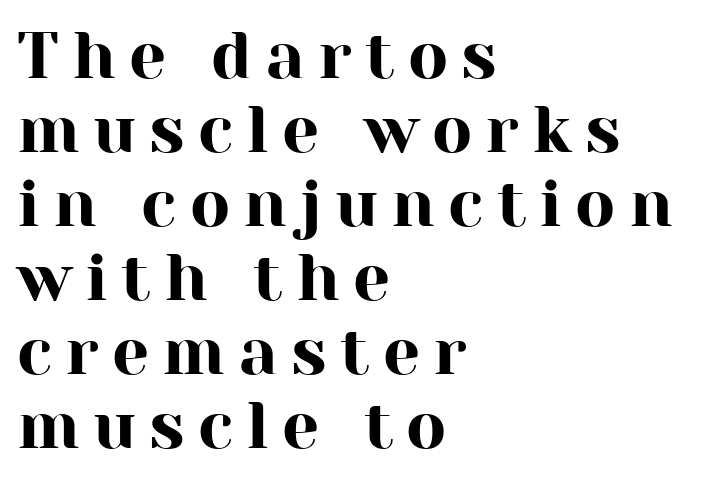
Q: Is the text italic (slanted)? A: No, it is upright.
Q: Is the typeface a serif or a sans-serif typeface? A: Serif.
Q: Is the text underlined? A: No.
Q: How is the paragraph aligned? A: Left-aligned.
Q: Is the spacing between letters normal or unusually wide? A: Unusually wide.
Q: Is the spacing between lines tight, normal or loose? A: Tight.
Q: Width (condensed, normal, or wide)? A: Normal.
Q: Stroke contrast? A: High.
Q: x-height? A: Medium.
Q: Monospaced? A: No.
